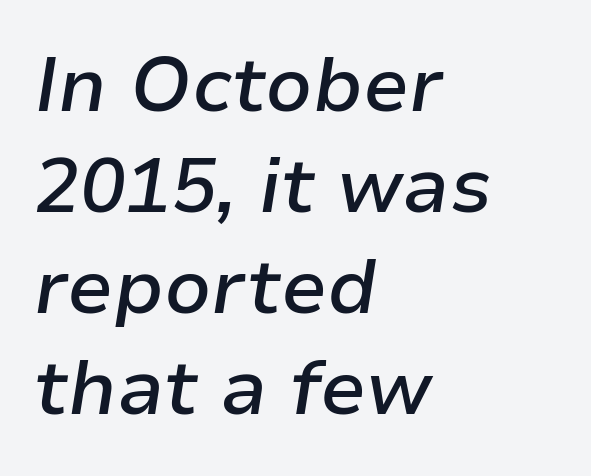
Q: Is the text bold? A: Semi-bold.
Q: Is the text italic (slanted)? A: Yes, it leans right by about 9 degrees.
Q: Is the text underlined? A: No.
Q: How is the paragraph aligned? A: Left-aligned.
Q: Is the spacing between letters normal or unusually wide? A: Normal.
Q: Is the spacing between lines tight, normal or loose? A: Normal.
Q: Width (condensed, normal, or wide)? A: Normal.
Q: Stroke contrast? A: Low.
Q: x-height? A: Medium.
Q: Monospaced? A: No.
